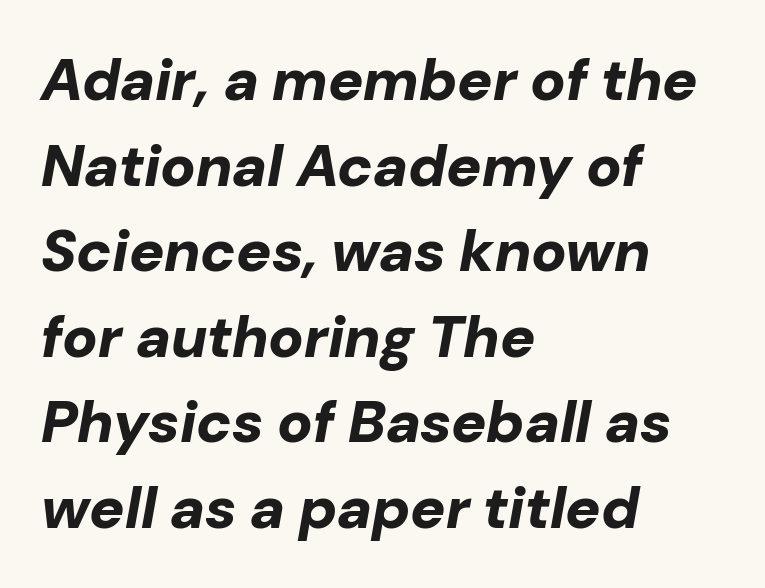
Descenders hang freely into open space. The passage shown is typed in a proportional face where columns would drift. The typography opts for an oblique posture over an upright one. The setting favours the left margin, as ordinary paragraphs usually do. Is the letter spacing exaggerated? No — it looks like the ordinary default.
